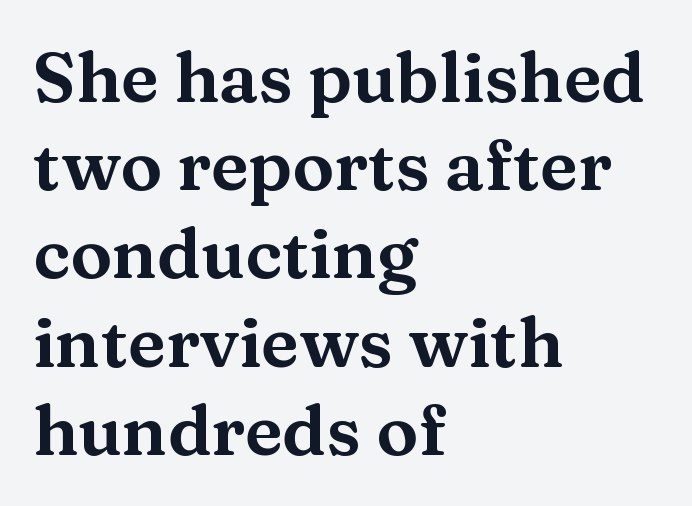
The image shows 70 px wide serif type, upright; set left-aligned, normal line spacing (1.26x), normal letter spacing, not underlined; medium stroke contrast and a medium x-height.
